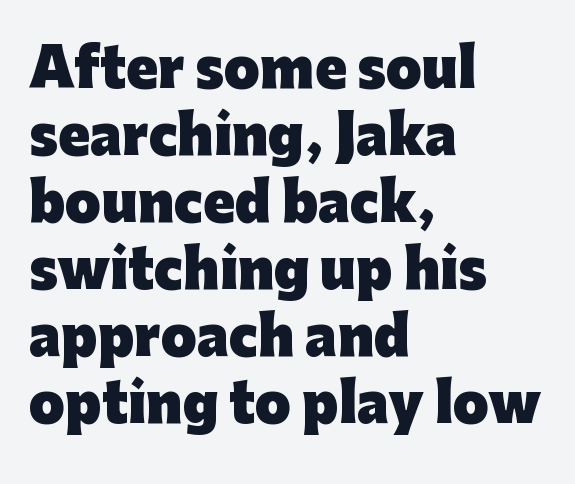
{"serif": "no", "italic": "no", "bold": "yes", "weight": "heavy", "width": "normal", "stroke_contrast": "low", "x_height": "medium", "monospaced": "no", "underline": "no", "align": "left", "line_spacing": "normal", "line_spacing_ratio": 1.29, "letter_spacing": "normal", "letter_spacing_em": 0.0, "glyph_px": 52}
